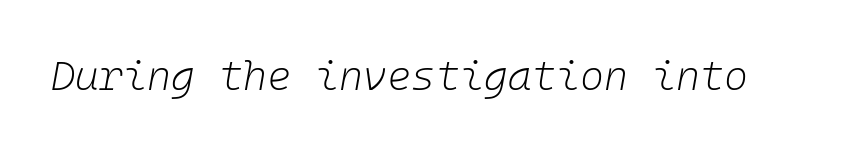
The image shows 41 px light type, italic (leaning right); set normal letter spacing, not underlined; low stroke contrast and a medium x-height.
